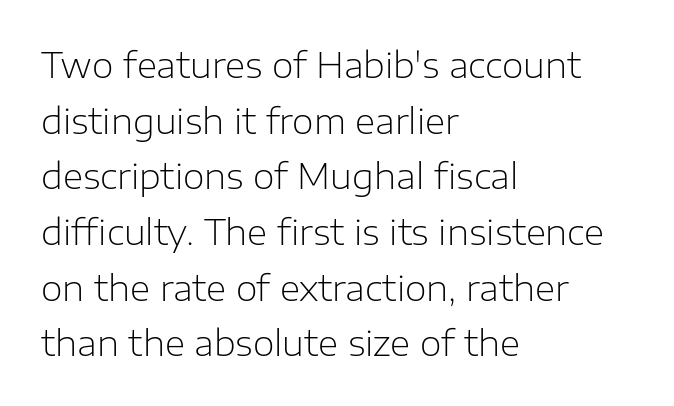
{"serif": "no", "italic": "no", "bold": "no", "weight": "light", "width": "normal", "stroke_contrast": "low", "x_height": "medium", "monospaced": "no", "underline": "no", "align": "left", "line_spacing": "normal", "line_spacing_ratio": 1.59, "letter_spacing": "normal", "letter_spacing_em": 0.0, "glyph_px": 35}
